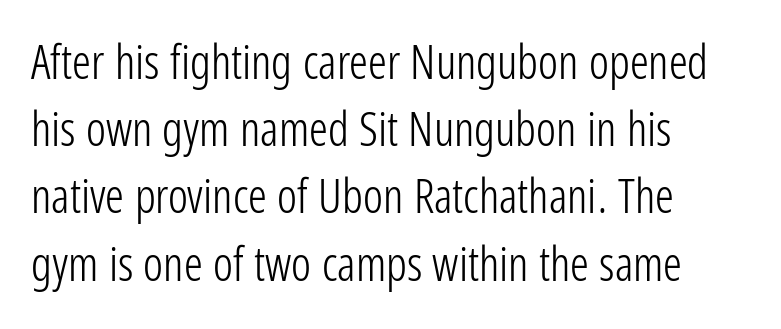
Classification — sans serif. Nothing unusual about the tracking: characters are spaced as the font intends. Any mark beneath the type? The region is blank. Rendered with straight, roman letterforms. Is this a heavy cut? Hardly; it is regular or lighter. Whoever set this chose a conventional vertical rhythm.
